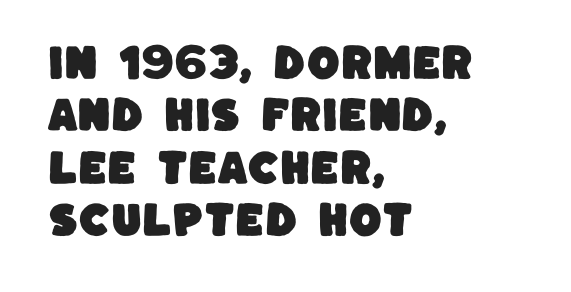
Q: Is the typeface a serif or a sans-serif typeface? A: Sans-serif.
Q: Is the text underlined? A: No.
Q: How is the paragraph aligned? A: Left-aligned.
Q: Is the spacing between letters normal or unusually wide? A: Normal.
Q: Is the spacing between lines tight, normal or loose? A: Normal.
Q: Width (condensed, normal, or wide)? A: Normal.
Q: Stroke contrast? A: Low.
Q: x-height? A: Large.
Q: Monospaced? A: No.
